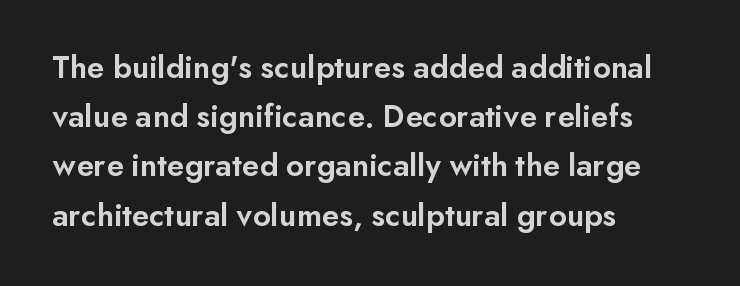
Honestly, there is no underline to notice here at all. Caption: standard tracking, unaltered. Proportional: the letters do not fall into vertical columns. Nothing sits at the stroke ends, so this counts as sans-serif. Stroke thickness is moderately raised; the sample reads as semibold. Ascenders rise straight up at ninety degrees.
